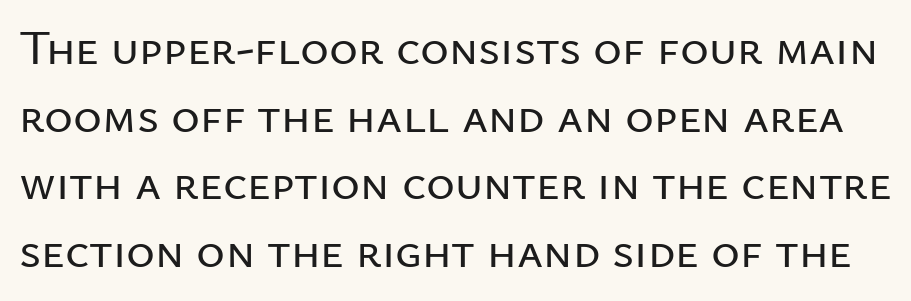
It's the straight-up-and-down kind of type. The words here are not underlined. The rendering uses natural spacing where letterforms have individual widths. The gaps between neighbouring characters are ordinary and unremarkable. Line spacing here is normal.
